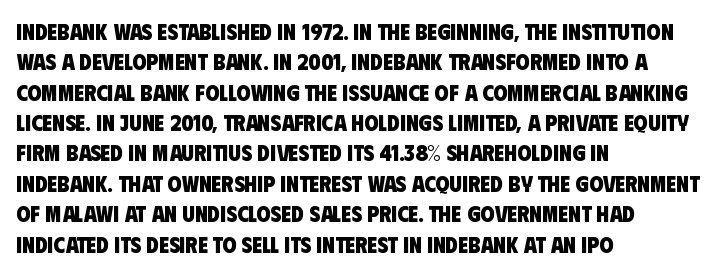
The image shows 23 px bold type; set left-aligned, normal line spacing (1.32x), normal letter spacing, not underlined.
